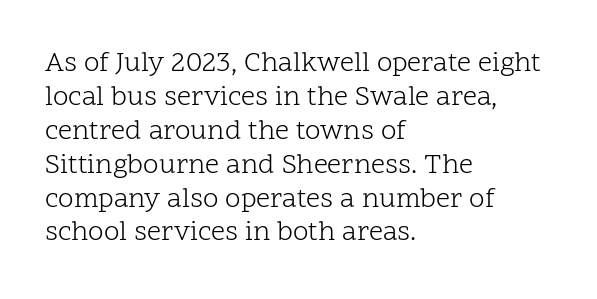
The image shows 28 px light serif type, upright; set left-aligned, line spacing 1.21x, normal letter spacing, not underlined; low stroke contrast and a medium x-height.
